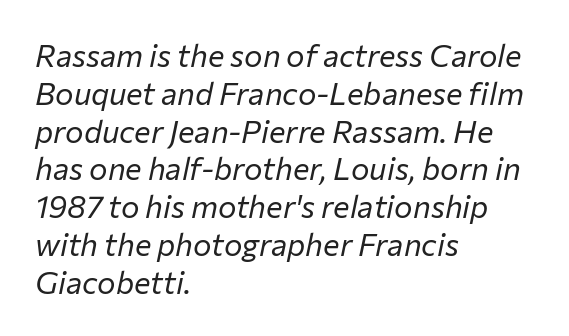
Q: Is the text bold? A: No.
Q: Is the text italic (slanted)? A: Yes, it leans right by about 12 degrees.
Q: Is the text underlined? A: No.
Q: How is the paragraph aligned? A: Left-aligned.
Q: Is the spacing between letters normal or unusually wide? A: Normal.
Q: Width (condensed, normal, or wide)? A: Normal.
Q: Stroke contrast? A: Low.
Q: x-height? A: Medium.
Q: Monospaced? A: No.
